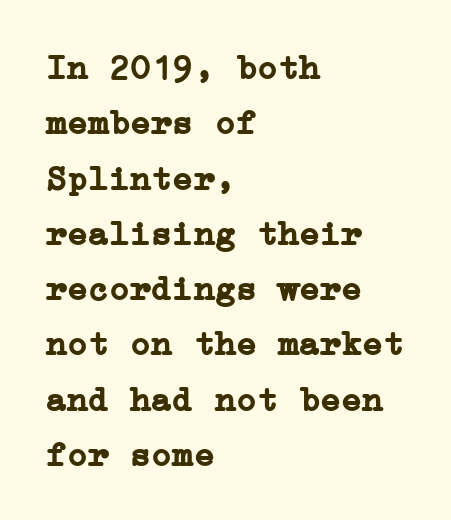
{"serif": "yes", "italic": "no", "bold": "yes", "weight": "semibold", "width": "normal", "stroke_contrast": "low", "x_height": "medium", "underline": "no", "align": "left", "line_spacing": "normal", "line_spacing_ratio": 1.58, "letter_spacing": "normal", "letter_spacing_em": 0.0, "glyph_px": 35}
